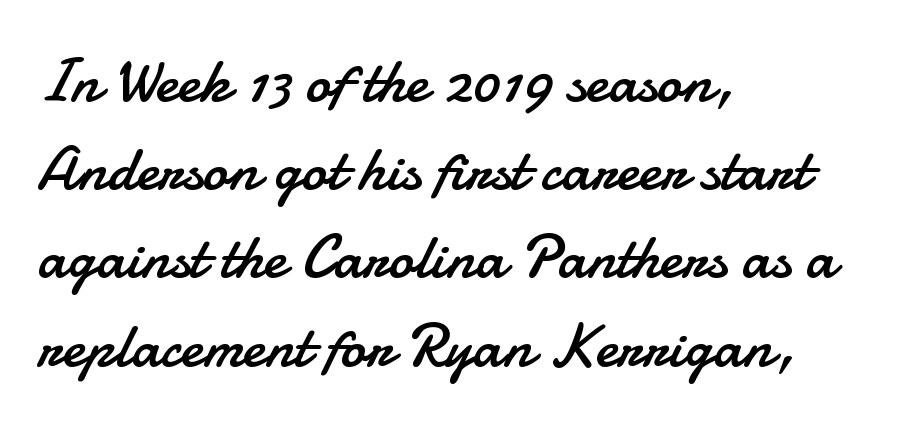
Q: Is the text bold? A: No.
Q: Is the text italic (slanted)? A: Yes.
Q: Is the typeface a serif or a sans-serif typeface? A: Sans-serif.
Q: Is the text underlined? A: No.
Q: How is the paragraph aligned? A: Left-aligned.
Q: Is the spacing between letters normal or unusually wide? A: Normal.
Q: Is the spacing between lines tight, normal or loose? A: Normal.
Q: Width (condensed, normal, or wide)? A: Normal.
Q: Stroke contrast? A: Low.
Q: x-height? A: Small.
Q: Monospaced? A: No.
